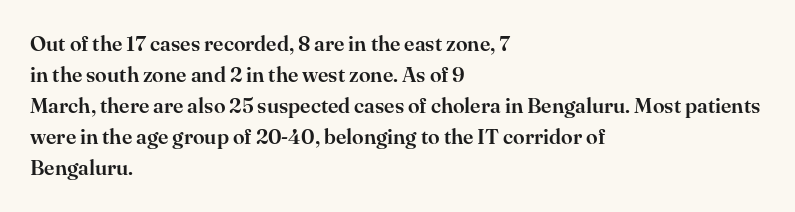
Q: Is the text italic (slanted)? A: No, it is upright.
Q: Is the text underlined? A: No.
Q: How is the paragraph aligned? A: Left-aligned.
Q: Is the spacing between letters normal or unusually wide? A: Normal.
Q: Is the spacing between lines tight, normal or loose? A: Normal.
